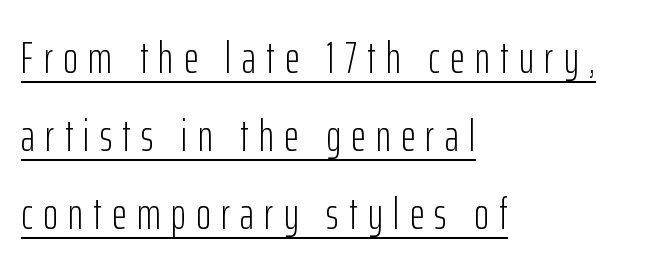
Unbolded letterforms with no extra heft. When letters stand straight like this, we call the style roman or upright. The letters advance in unequal steps, a hallmark of proportional type. Inter-character spacing is expanded well beyond the font's built-in metrics. The compositor pushed each line to the left boundary. In designer terms, the underline attribute is active on this setting.
